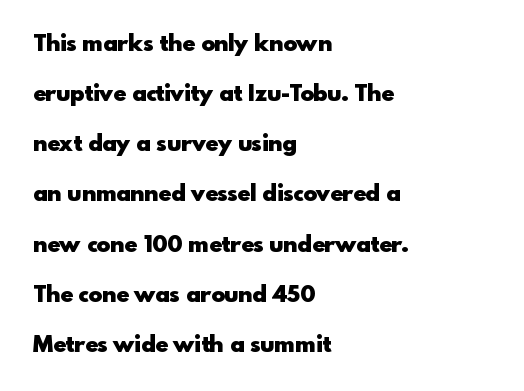
{"italic": "no", "bold": "yes", "underline": "no", "align": "left", "line_spacing": "loose", "line_spacing_ratio": 2.18, "letter_spacing": "normal", "letter_spacing_em": 0.0, "glyph_px": 23}
